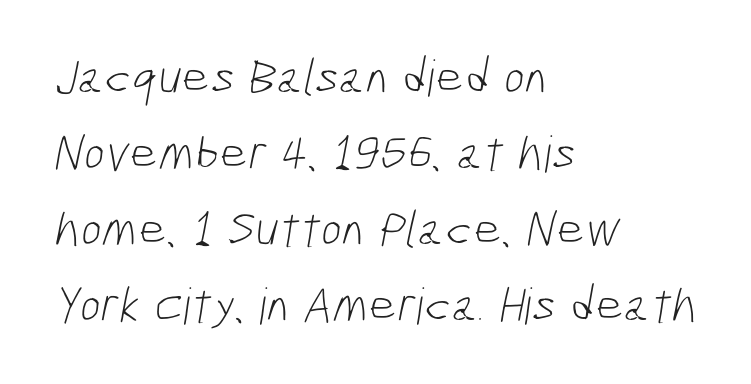
{"serif": "no", "bold": "no", "weight": "light", "width": "condensed", "stroke_contrast": "low", "x_height": "medium", "monospaced": "no", "underline": "no", "align": "left", "line_spacing": "normal", "line_spacing_ratio": 1.52, "letter_spacing": "normal", "letter_spacing_em": 0.0, "glyph_px": 50}
